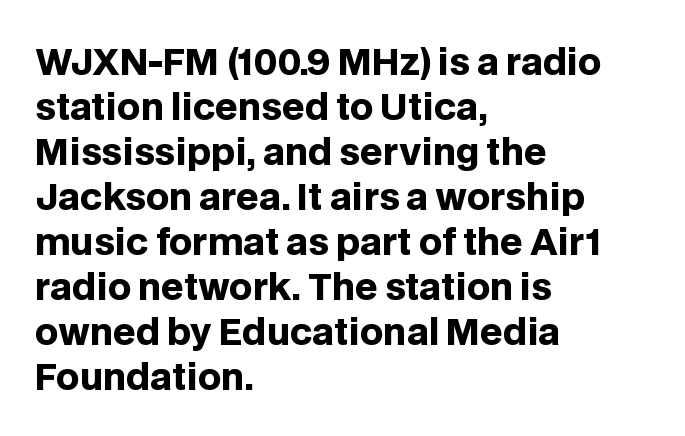
{"serif": "no", "italic": "no", "bold": "yes", "weight": "heavy", "width": "normal", "stroke_contrast": "low", "x_height": "large", "monospaced": "no", "underline": "no", "align": "left", "line_spacing": "normal", "line_spacing_ratio": 1.25, "letter_spacing": "normal", "letter_spacing_em": 0.0, "glyph_px": 36}
